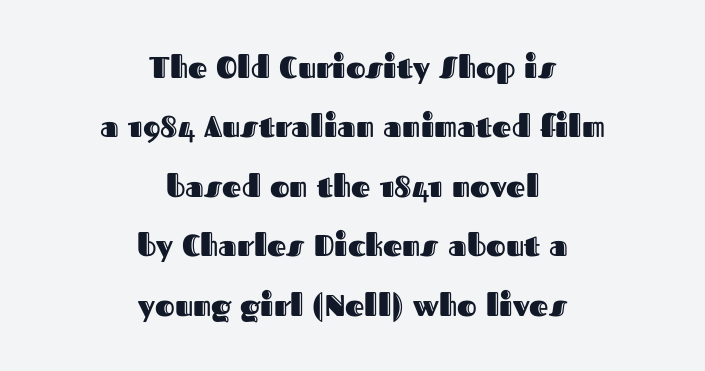
The image shows 30 px text type, upright; set centered, loose line spacing (1.98x), normal letter spacing, not underlined; a medium x-height.
